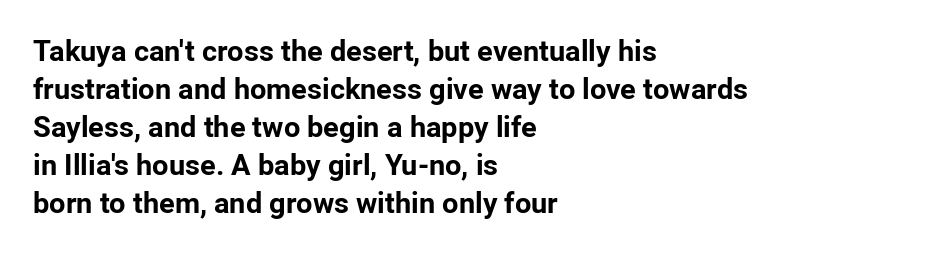
Q: Is the text bold? A: Yes.
Q: Is the text italic (slanted)? A: No, it is upright.
Q: Is the typeface a serif or a sans-serif typeface? A: Sans-serif.
Q: Is the text underlined? A: No.
Q: How is the paragraph aligned? A: Left-aligned.
Q: Is the spacing between letters normal or unusually wide? A: Normal.
Q: Is the spacing between lines tight, normal or loose? A: Normal.
Q: Width (condensed, normal, or wide)? A: Normal.
Q: Stroke contrast? A: Low.
Q: x-height? A: Medium.
Q: Monospaced? A: No.
